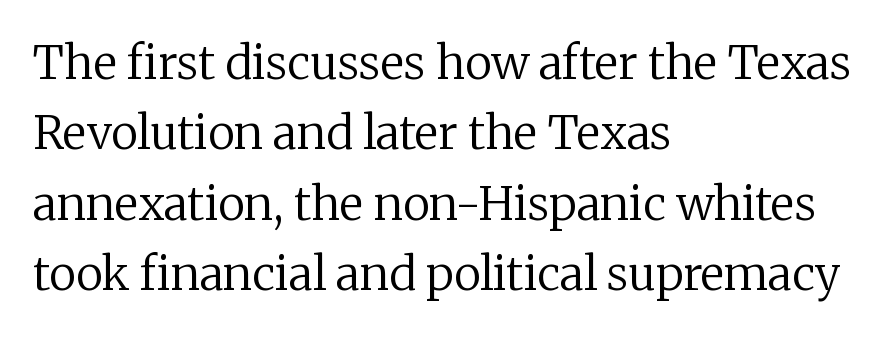
These lines are rendered in a variable-pitch font. Leading matches the norm, producing a regular column. The font sits on the lighter half of the weight spectrum, regular included. You can tell from the footed stems that serif type was used.
